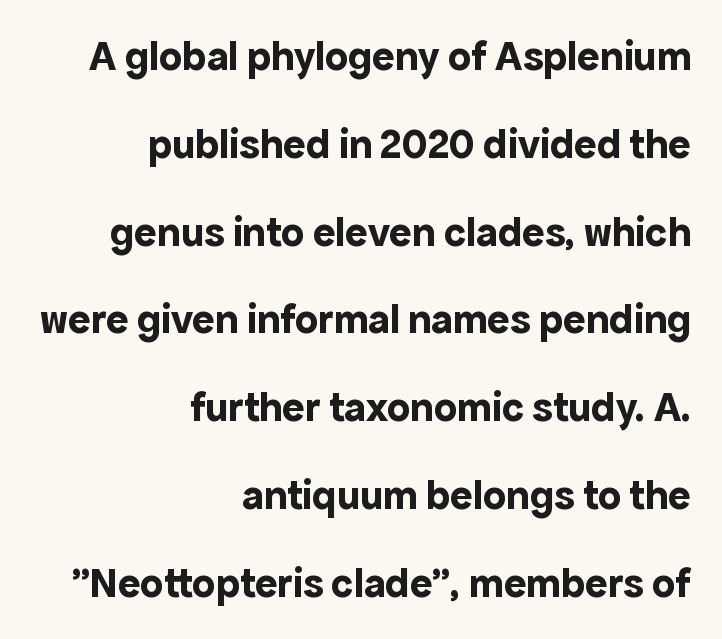
Q: Is the text bold? A: Yes.
Q: Is the text italic (slanted)? A: No, it is upright.
Q: Is the typeface a serif or a sans-serif typeface? A: Sans-serif.
Q: Is the text underlined? A: No.
Q: How is the paragraph aligned? A: Right-aligned.
Q: Is the spacing between letters normal or unusually wide? A: Normal.
Q: Is the spacing between lines tight, normal or loose? A: Loose.
Q: Width (condensed, normal, or wide)? A: Normal.
Q: x-height? A: Medium.
Q: Monospaced? A: No.
